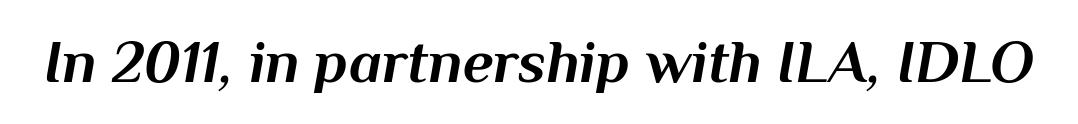
Q: Is the text bold? A: Yes.
Q: Is the text italic (slanted)? A: Yes, it leans right by about 10 degrees.
Q: Is the text underlined? A: No.
Q: Is the spacing between letters normal or unusually wide? A: Normal.
Q: Width (condensed, normal, or wide)? A: Normal.
Q: Stroke contrast? A: Medium.
Q: x-height? A: Medium.
Q: Monospaced? A: No.
